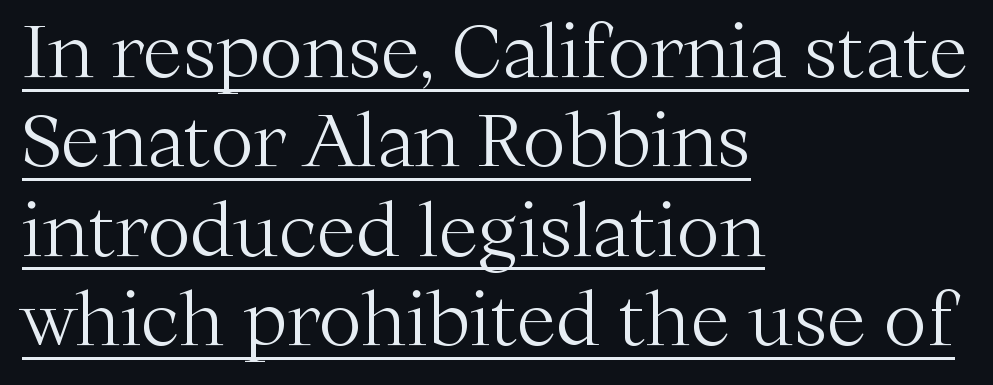
Q: Is the text bold? A: No.
Q: Is the text italic (slanted)? A: No, it is upright.
Q: Is the typeface a serif or a sans-serif typeface? A: Serif.
Q: Is the text underlined? A: Yes.
Q: How is the paragraph aligned? A: Left-aligned.
Q: Is the spacing between letters normal or unusually wide? A: Normal.
Q: Width (condensed, normal, or wide)? A: Normal.
Q: Stroke contrast? A: Medium.
Q: x-height? A: Medium.
Q: Monospaced? A: No.
